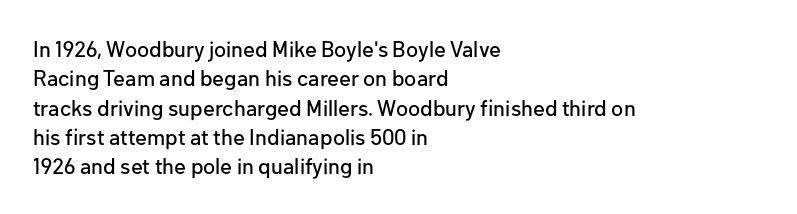
The image shows 22 px text type, upright; set left-aligned, normal line spacing (1.33x), normal letter spacing, not underlined.
